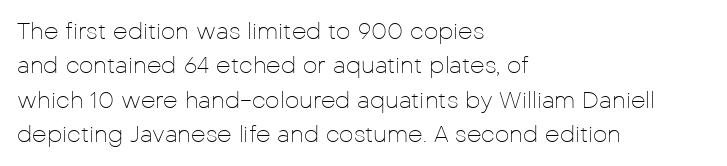
Q: Is the text bold? A: No.
Q: Is the text italic (slanted)? A: No, it is upright.
Q: Is the text underlined? A: No.
Q: How is the paragraph aligned? A: Left-aligned.
Q: Is the spacing between letters normal or unusually wide? A: Normal.
Q: Is the spacing between lines tight, normal or loose? A: Normal.
